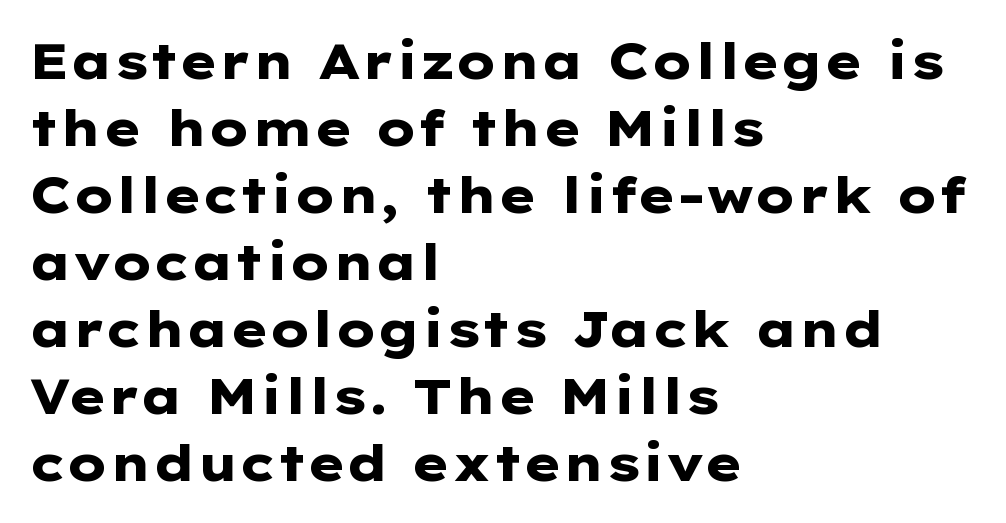
{"serif": "no", "italic": "no", "bold": "yes", "weight": "heavy", "width": "wide", "stroke_contrast": "low", "x_height": "medium", "monospaced": "no", "underline": "no", "align": "left", "line_spacing": "normal", "line_spacing_ratio": 1.34, "letter_spacing": "normal", "letter_spacing_em": 0.0, "glyph_px": 50}
